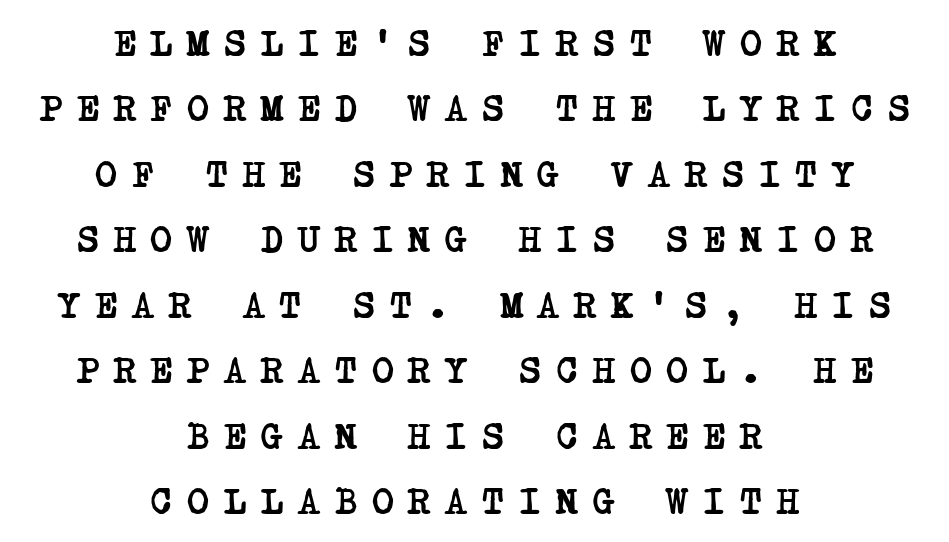
Q: Is the text bold? A: Yes.
Q: Is the typeface a serif or a sans-serif typeface? A: Serif.
Q: Is the text underlined? A: No.
Q: How is the paragraph aligned? A: Centered.
Q: Is the spacing between letters normal or unusually wide? A: Unusually wide.
Q: Width (condensed, normal, or wide)? A: Condensed.
Q: Stroke contrast? A: Low.
Q: x-height? A: Large.
